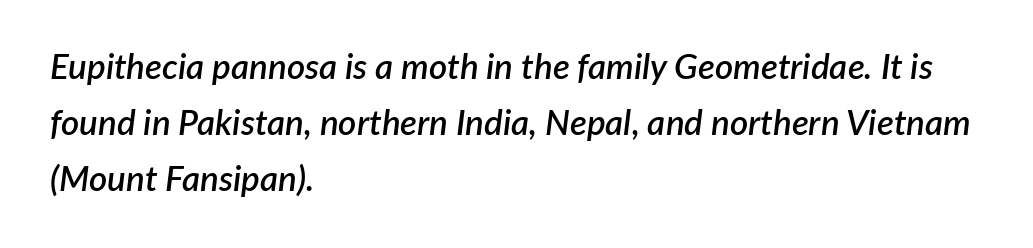
The image shows 35 px semibold type, italic (leaning right); set left-aligned, normal line spacing (1.6x), normal letter spacing, not underlined; low stroke contrast and a medium x-height.
